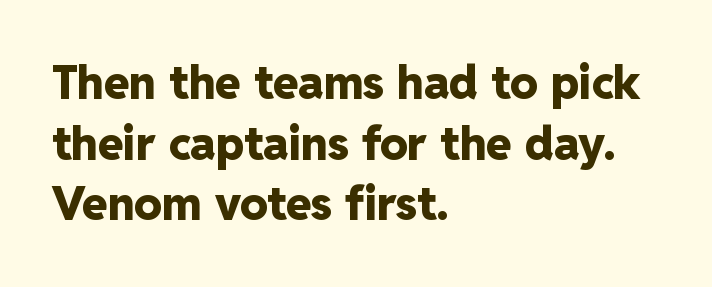
Is this a fixed-width face? No — the glyphs have proportional, varying widths. Compared with typical paragraphs, the rows here are spaced about the same. Alignment: flush left. Caption: bold face, heavy strokes. Do the letters lean? They stand straight.
